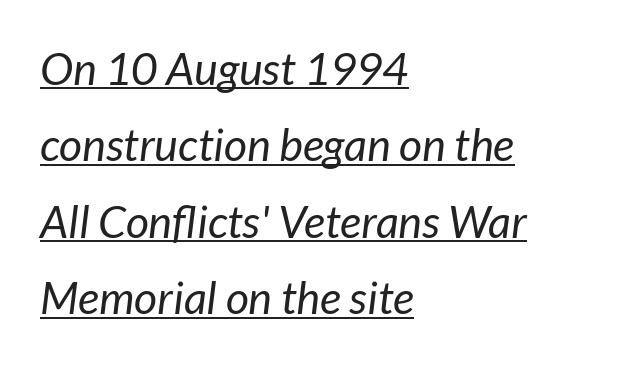
Q: Is the text bold? A: No.
Q: Is the text italic (slanted)? A: Yes, it leans right by about 7 degrees.
Q: Is the text underlined? A: Yes.
Q: How is the paragraph aligned? A: Left-aligned.
Q: Is the spacing between letters normal or unusually wide? A: Normal.
Q: Is the spacing between lines tight, normal or loose? A: Normal.
Q: Width (condensed, normal, or wide)? A: Normal.
Q: Stroke contrast? A: Low.
Q: x-height? A: Medium.
Q: Monospaced? A: No.
